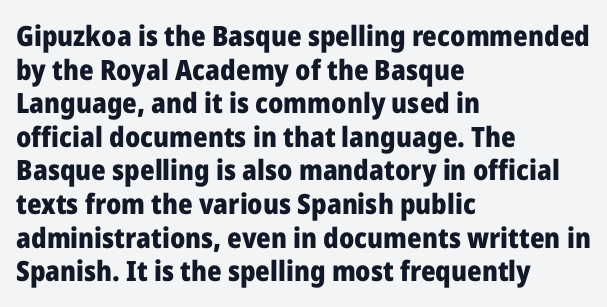
The image shows 28 px heavy sans-serif type, upright; set left-aligned, line spacing 1.2x, normal letter spacing, not underlined; low stroke contrast and a medium x-height.
